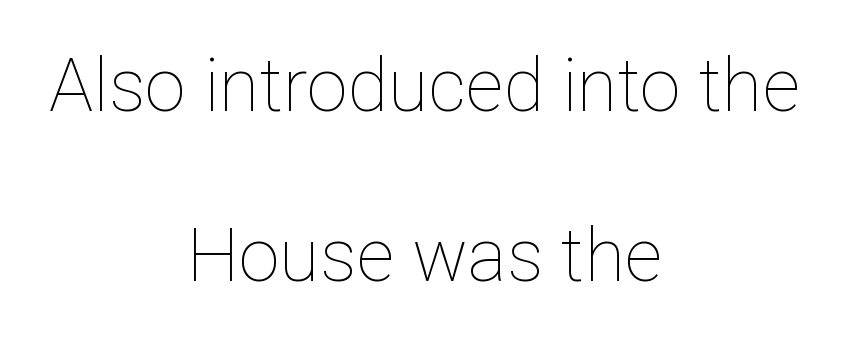
These lines keep a tight, regular rhythm from letter to letter. Weight: not bold — regular or lighter. A clean baseline with only descenders dipping below it. Unlike italic type, these characters show no tilt at all. Character widths vary here, with narrow letters taking less room than wide ones.
